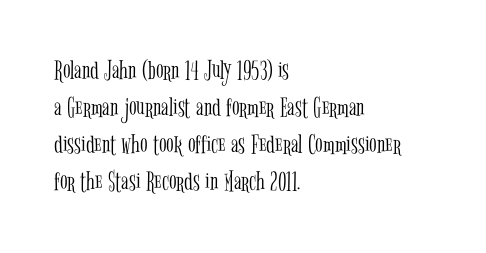
The image shows 28 px light, condensed serif type, upright; set left-aligned, normal line spacing (1.32x), normal letter spacing, not underlined; low stroke contrast and a medium x-height.
